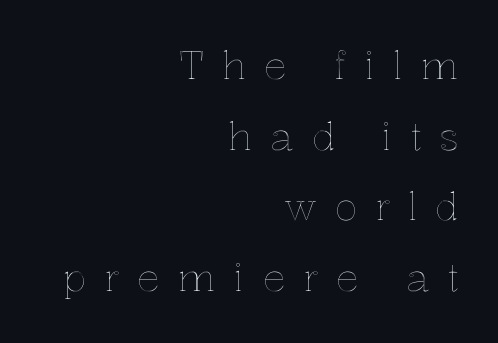
The image shows 38 px text type, upright; set right-aligned, line spacing 1.86x, unusually wide letter spacing (+0.47 em), not underlined; a medium x-height.
